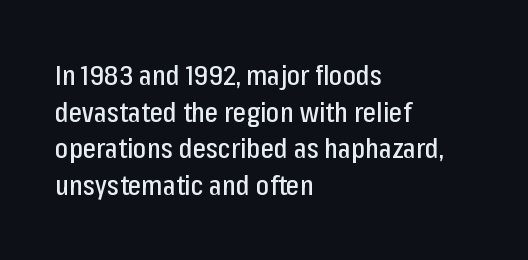
Q: Is the text italic (slanted)? A: No, it is upright.
Q: Is the typeface a serif or a sans-serif typeface? A: Sans-serif.
Q: Is the text underlined? A: No.
Q: How is the paragraph aligned? A: Left-aligned.
Q: Is the spacing between letters normal or unusually wide? A: Normal.
Q: Is the spacing between lines tight, normal or loose? A: Normal.
Q: Width (condensed, normal, or wide)? A: Condensed.
Q: Stroke contrast? A: Low.
Q: x-height? A: Medium.
Q: Monospaced? A: No.
